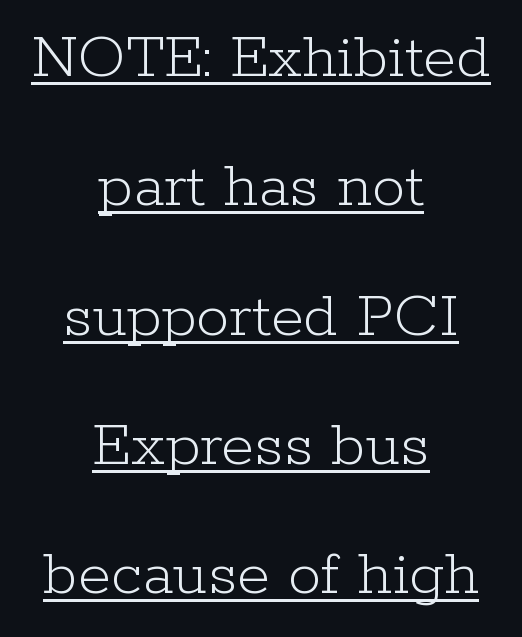
The image shows 67 px light serif type, upright; set centered, loose line spacing (1.93x), normal letter spacing, underlined; low stroke contrast and a medium x-height.
